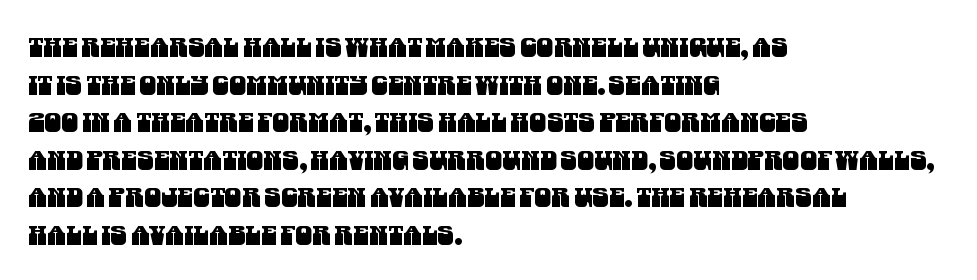
{"underline": "no", "align": "left", "line_spacing": "normal", "line_spacing_ratio": 1.39, "letter_spacing": "normal", "letter_spacing_em": 0.0, "glyph_px": 27}
